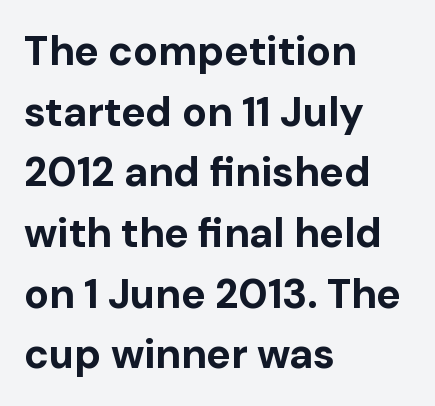
The image shows 41 px bold sans-serif type, upright; set left-aligned, normal line spacing (1.48x), normal letter spacing, not underlined; low stroke contrast and a medium x-height.
